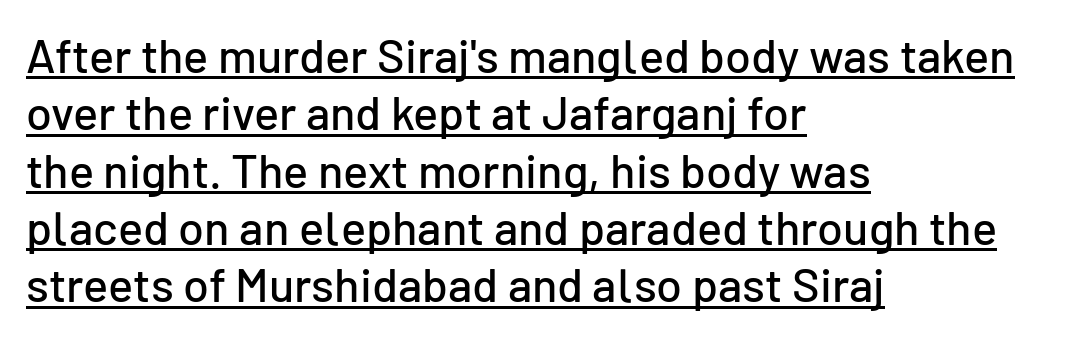
A sans-serif font was chosen for this passage. Students, observe the line beneath the letters — that is underlining. Nope, not italic — everything's standing straight. Here the designer chose a conventional face with non-uniform glyph widths. Where is the straight margin? On the left.
